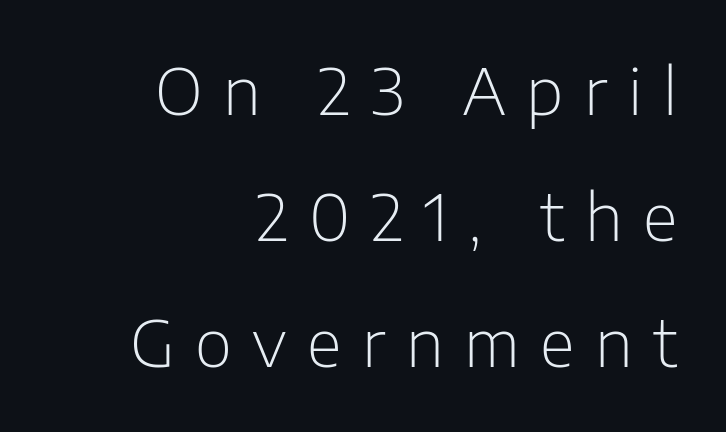
The image shows 64 px light sans-serif type, upright; set right-aligned, loose line spacing (1.97x), unusually wide letter spacing (+0.32 em), not underlined; low stroke contrast and a medium x-height.
